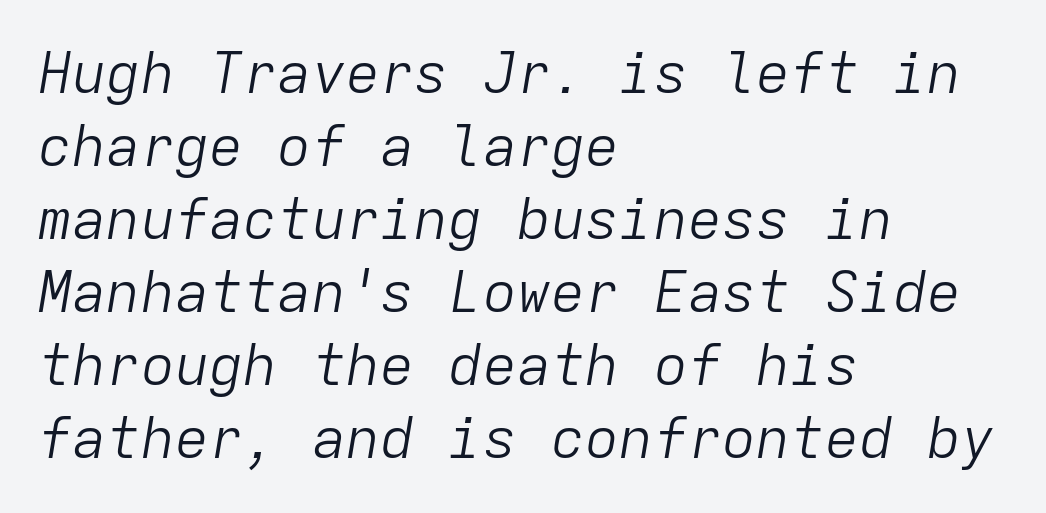
The image shows 57 px light type, italic (leaning right), monospaced; set left-aligned, normal line spacing (1.28x), normal letter spacing, not underlined; low stroke contrast and a medium x-height.
